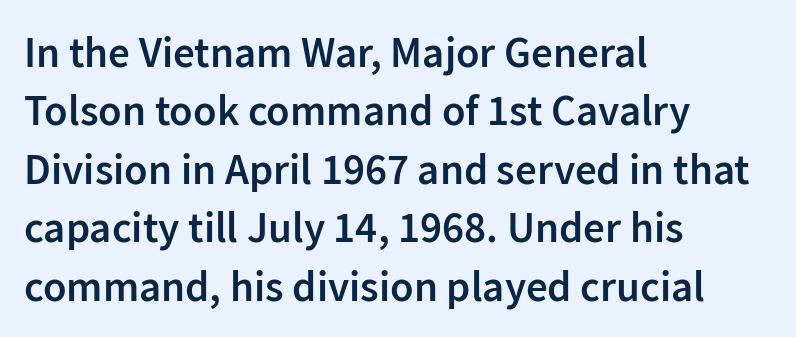
{"serif": "no", "italic": "no", "bold": "semi", "weight": "semibold", "width": "normal", "stroke_contrast": "low", "x_height": "medium", "monospaced": "no", "underline": "no", "align": "left", "line_spacing": "normal", "line_spacing_ratio": 1.36, "letter_spacing": "normal", "letter_spacing_em": 0.0, "glyph_px": 43}
